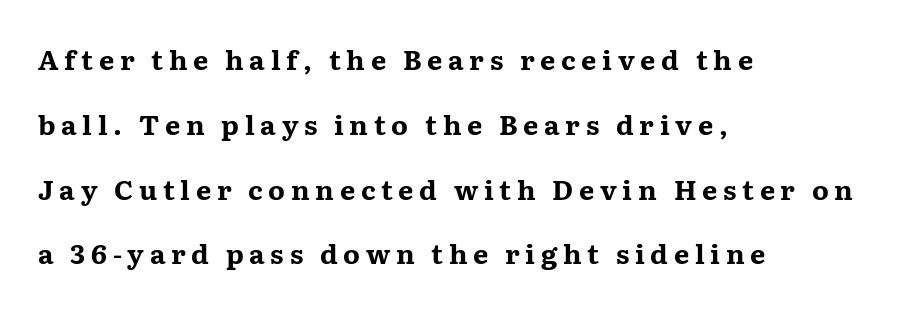
The image shows 27 px bold type, upright; set left-aligned, loose line spacing (2.4x), unusually wide letter spacing (+0.21 em), not underlined.
